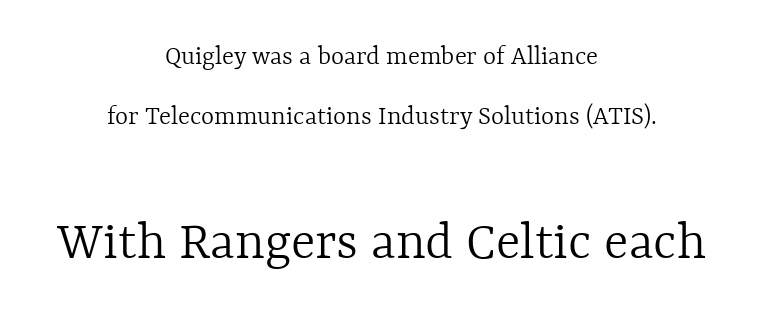
{"italic": "no", "bold": "no", "weight": "light", "width": "normal", "x_height": "medium", "monospaced": "no", "underline": "no", "align": "center", "line_spacing": "loose", "line_spacing_ratio": 2.16, "letter_spacing": "normal", "letter_spacing_em": 0.0, "larger_block": "second", "size_ratio": 2.04, "glyph_px": 57}
